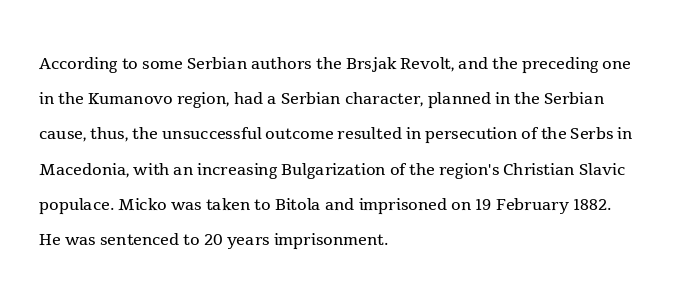
Q: Is the text bold? A: No.
Q: Is the text italic (slanted)? A: No, it is upright.
Q: Is the text underlined? A: No.
Q: How is the paragraph aligned? A: Left-aligned.
Q: Is the spacing between letters normal or unusually wide? A: Normal.
Q: Is the spacing between lines tight, normal or loose? A: Normal.
